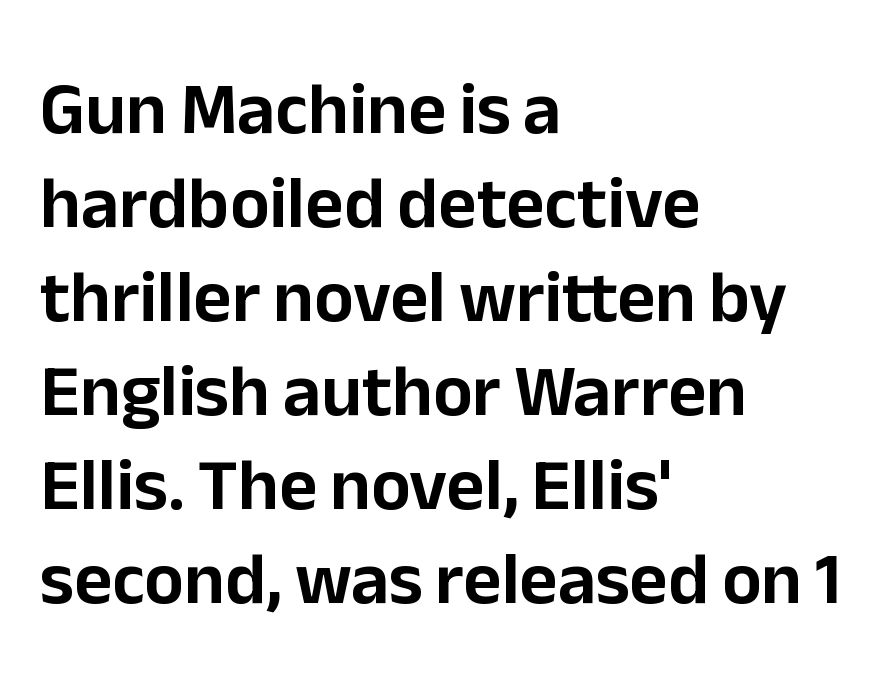
Think of a printed novel: that variable character pitch is what you see here. This sample keeps an unexceptional amount of space between lines. Rendered with straight, roman letterforms. Between one letter and the next there's only the usual sliver of space. This sample uses a sans-serif face. This rendering uses left alignment, leaving the right contour irregular.
